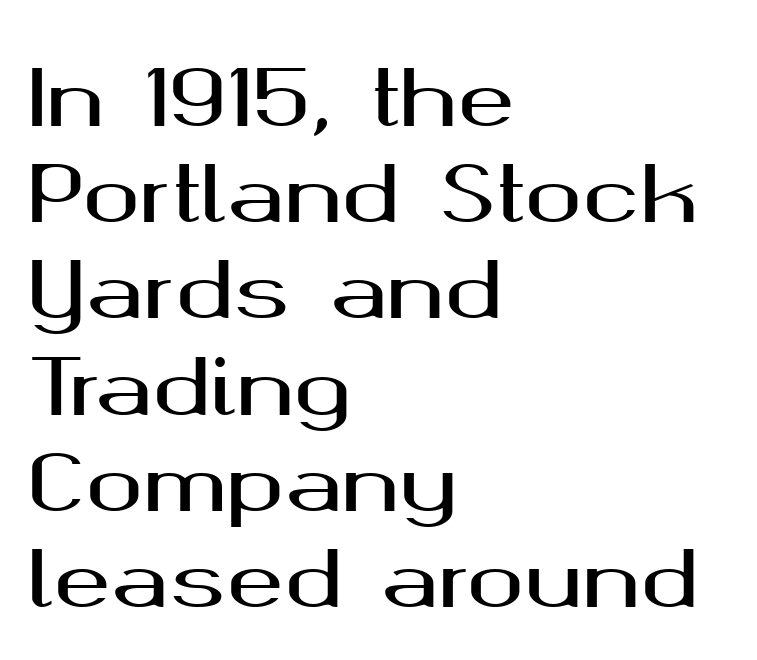
Q: Is the text italic (slanted)? A: No, it is upright.
Q: Is the typeface a serif or a sans-serif typeface? A: Sans-serif.
Q: Is the text underlined? A: No.
Q: How is the paragraph aligned? A: Left-aligned.
Q: Is the spacing between letters normal or unusually wide? A: Normal.
Q: Is the spacing between lines tight, normal or loose? A: Normal.
Q: Width (condensed, normal, or wide)? A: Wide.
Q: Stroke contrast? A: Medium.
Q: x-height? A: Medium.
Q: Monospaced? A: No.
